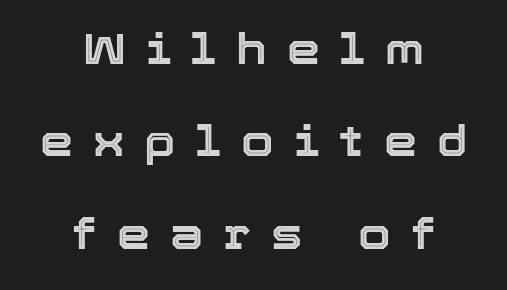
The image shows 42 px text type, upright; set centered, loose line spacing (2.2x), unusually wide letter spacing (+0.48 em), not underlined; a medium x-height.
